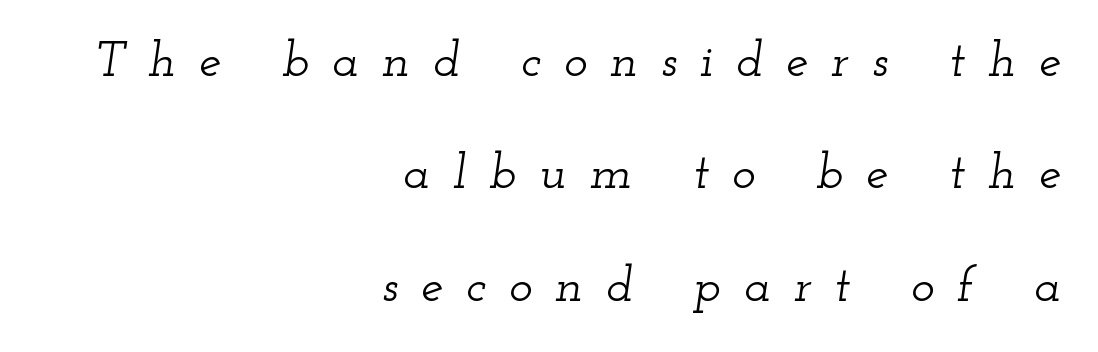
The image shows 50 px wide serif type, italic (leaning right); set right-aligned, loose line spacing (2.25x), unusually wide letter spacing (+0.46 em), not underlined; low stroke contrast and a small x-height.
